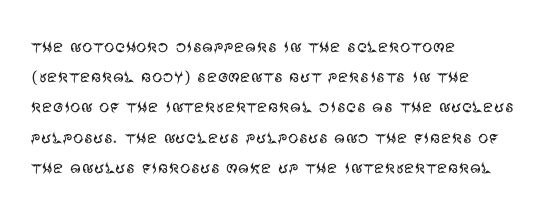
The image shows 21 px text type, upright; set left-aligned, normal line spacing (1.44x), normal letter spacing, not underlined.
